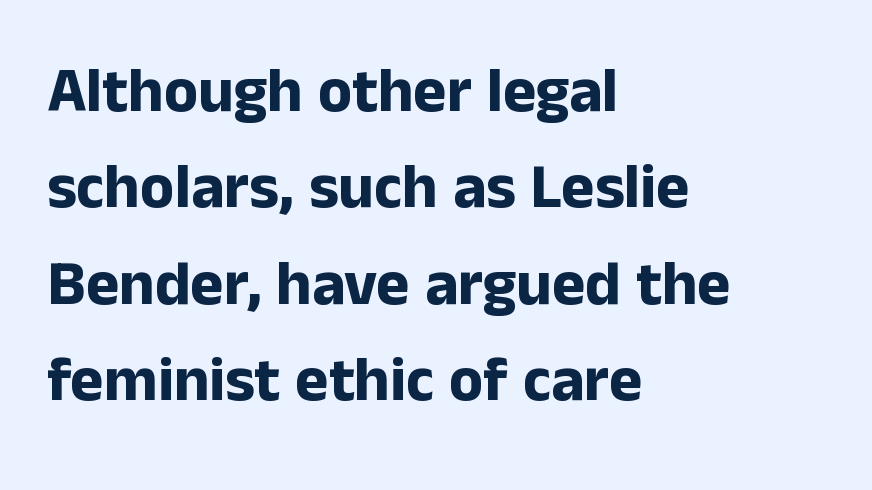
The letters advance in unequal steps, a hallmark of proportional type. Clear beneath every line of the passage. These lines keep a tight, regular rhythm from letter to letter. In CSS terms this would be text-align: left.
